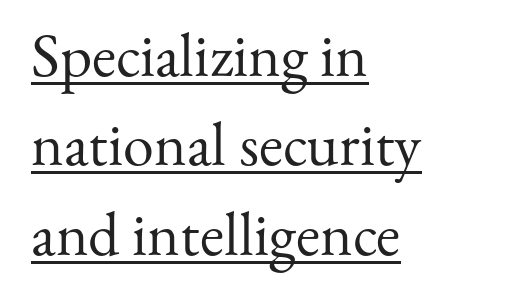
The typesetter has applied underlining to the passage shown. The face used here is proportionally spaced, like ordinary book or web type. The designer went with a serif here, giving each stem small feet. This rendering leaves character spacing at its baseline value. This rendering uses left alignment, leaving the right contour irregular.
